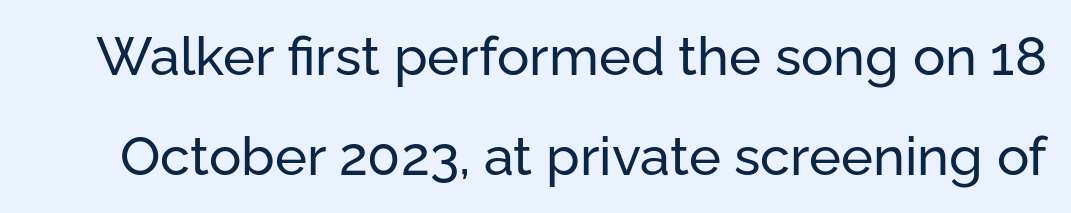
Q: Is the text italic (slanted)? A: No, it is upright.
Q: Is the typeface a serif or a sans-serif typeface? A: Sans-serif.
Q: Is the text underlined? A: No.
Q: Is the spacing between letters normal or unusually wide? A: Normal.
Q: Width (condensed, normal, or wide)? A: Normal.
Q: Stroke contrast? A: Low.
Q: x-height? A: Medium.
Q: Monospaced? A: No.
